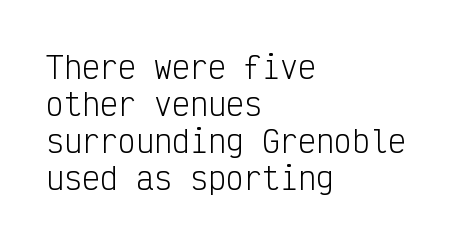
What stands out about the letter spacing? Nothing — it is the standard amount. Nothing heavy about these letters — not bold at all. In CSS terms this would be text-align: left. The gap between lines stays unmarked. The typeface chosen for these lines omits serifs. The lettering holds an erect, upright posture throughout.
